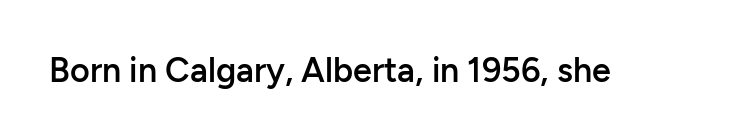
The image shows 34 px semibold sans-serif type, upright; set normal letter spacing, not underlined; low stroke contrast and a medium x-height.
